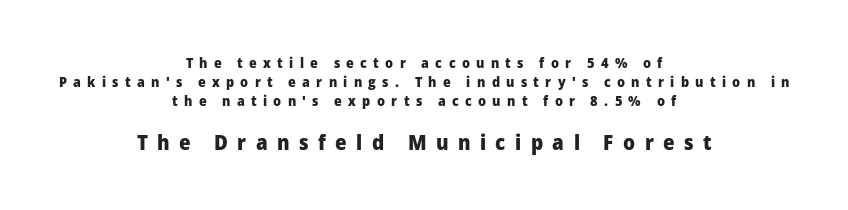
The foot of each line stays bare and open. The lettering holds an erect, upright posture throughout. Scale increases going downward across the two blocks. The rag falls on both sides of this text block equally. The rendering uses a moderate line-height, typical for paragraphs.
